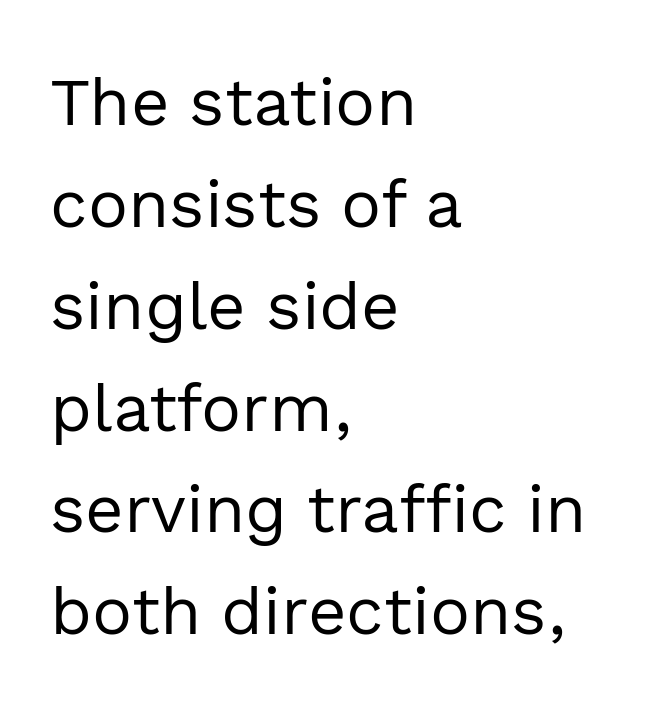
Summary of vertical rhythm: regular, with standard interline spacing. Character widths vary here, with narrow letters taking less room than wide ones. A sans-serif font was chosen for this passage. Weight: not bold — regular or lighter. These lines are set flush left with a ragged right edge.
